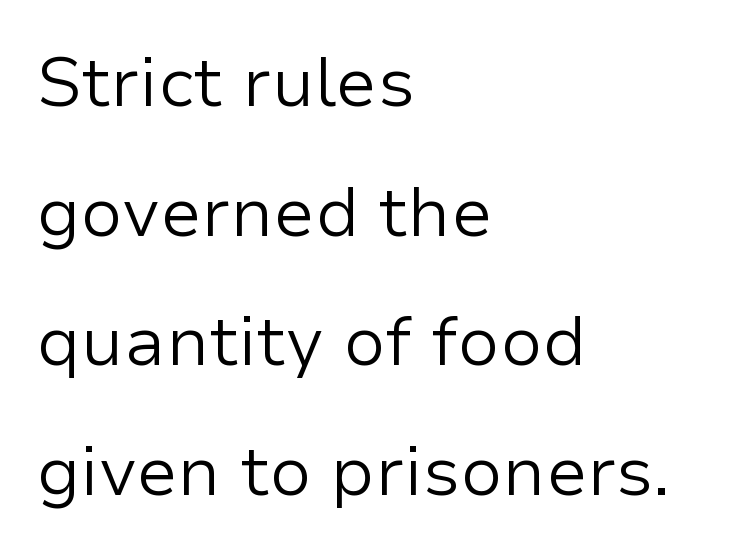
These lines are composed in type without serifs. A typesetter would call this proportional, since set widths differ per character. Counters stay open thanks to moderate or lighter strokes. Inter-character spacing is left at the font's built-in metrics. Rule under the text: the space is simply empty.
